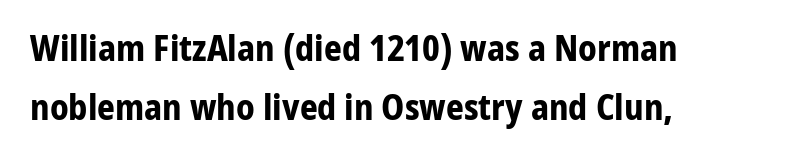
{"serif": "no", "italic": "no", "bold": "yes", "weight": "bold", "width": "normal", "stroke_contrast": "low", "x_height": "medium", "monospaced": "no", "underline": "no", "align": "left", "line_spacing": "normal", "line_spacing_ratio": 1.7, "letter_spacing": "normal", "letter_spacing_em": 0.0, "glyph_px": 35}
